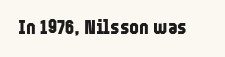
Q: Is the text bold? A: Yes.
Q: Is the text italic (slanted)? A: No, it is upright.
Q: Is the text underlined? A: No.
Q: Is the spacing between letters normal or unusually wide? A: Normal.
